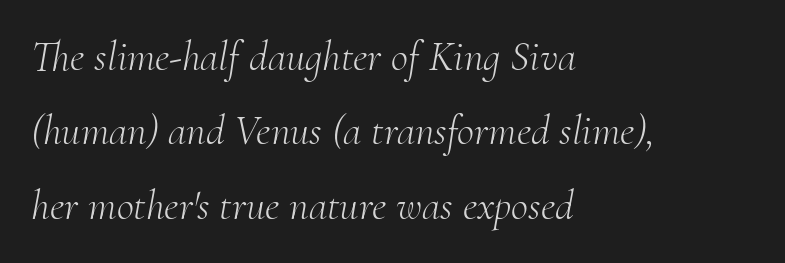
The image shows 42 px light serif type, italic (leaning right); set left-aligned, line spacing 1.77x, normal letter spacing, not underlined; medium stroke contrast and a small x-height.
